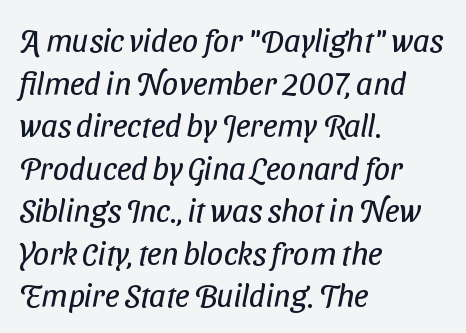
Q: Is the text bold? A: No.
Q: Is the typeface a serif or a sans-serif typeface? A: Sans-serif.
Q: Is the text underlined? A: No.
Q: How is the paragraph aligned? A: Left-aligned.
Q: Is the spacing between letters normal or unusually wide? A: Normal.
Q: Is the spacing between lines tight, normal or loose? A: Normal.
Q: Width (condensed, normal, or wide)? A: Condensed.
Q: Stroke contrast? A: Low.
Q: x-height? A: Medium.
Q: Monospaced? A: No.
